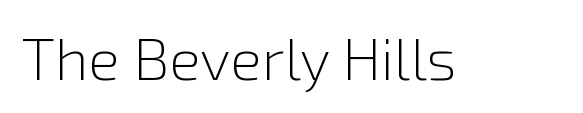
The image shows 59 px light sans-serif type, upright; set normal letter spacing, not underlined; low stroke contrast and a medium x-height.
